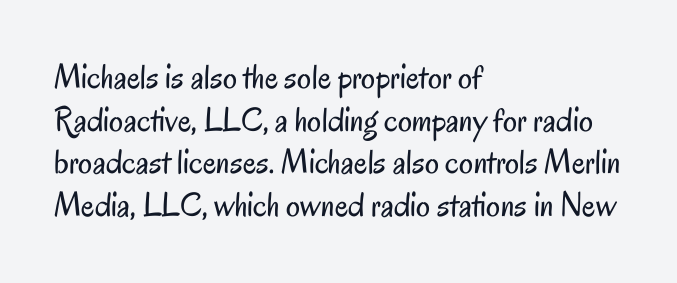
Q: Is the text bold? A: No.
Q: Is the text italic (slanted)? A: No, it is upright.
Q: Is the typeface a serif or a sans-serif typeface? A: Sans-serif.
Q: Is the text underlined? A: No.
Q: How is the paragraph aligned? A: Left-aligned.
Q: Is the spacing between letters normal or unusually wide? A: Normal.
Q: Width (condensed, normal, or wide)? A: Condensed.
Q: Stroke contrast? A: Low.
Q: x-height? A: Small.
Q: Monospaced? A: No.
